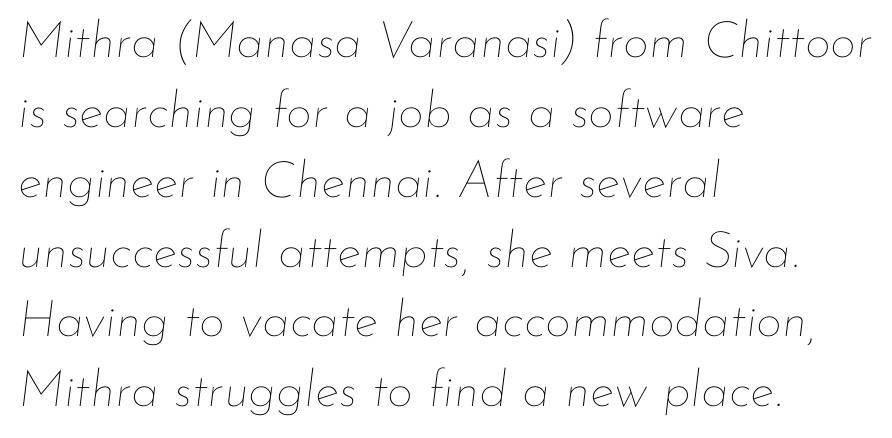
{"italic": "yes", "lean": "right", "slant_degrees": 7, "bold": "no", "weight": "thin", "width": "normal", "stroke_contrast": "low", "x_height": "small", "monospaced": "no", "underline": "no", "align": "left", "line_spacing": "normal", "line_spacing_ratio": 1.37, "letter_spacing": "normal", "letter_spacing_em": 0.0, "glyph_px": 51}
